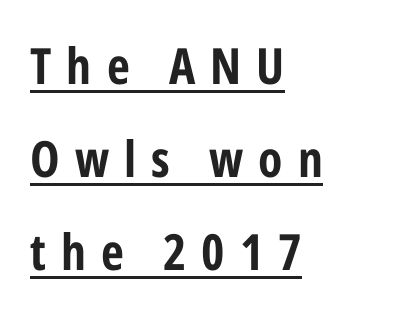
Every character sits straight up, as roman type does. The typesetter has applied underlining to the passage shown. Stroke terminals: plain, sans-serif. Varying glyph widths throughout — classic text-font behaviour. Does the copy run flush right? No — it runs flush left.
